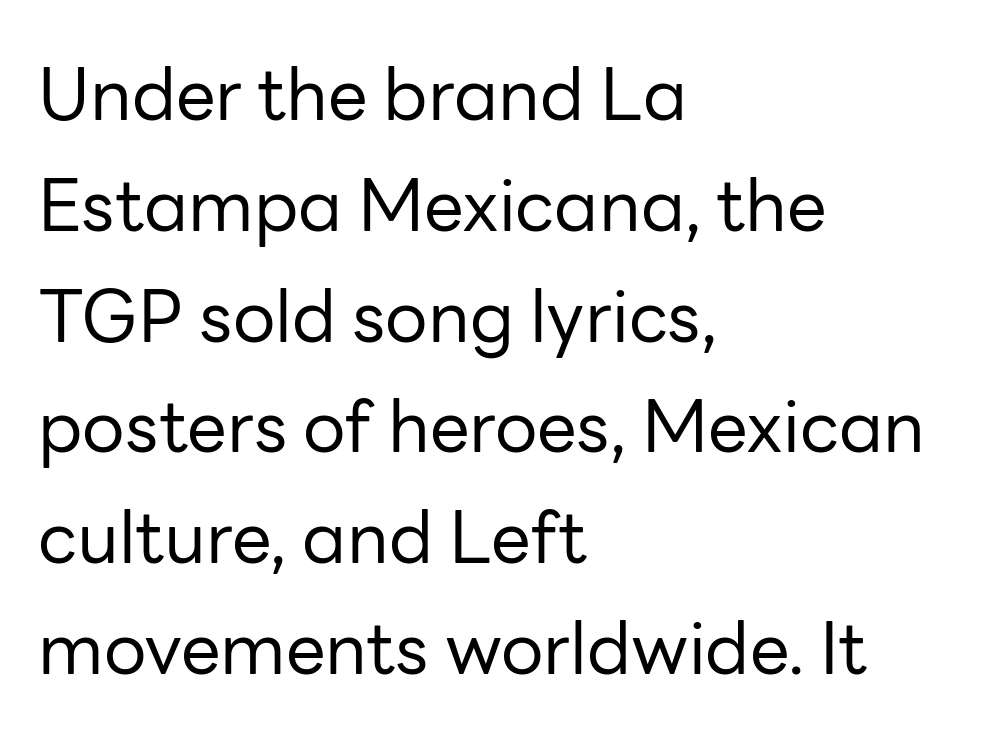
Is there any slant? The stems are plumb. Type style note: lacks serifs. The gap between lines stays unmarked. The strokes are not fattened; the text isn't bold. Nothing unusual about the tracking: characters are spaced as the font intends.
